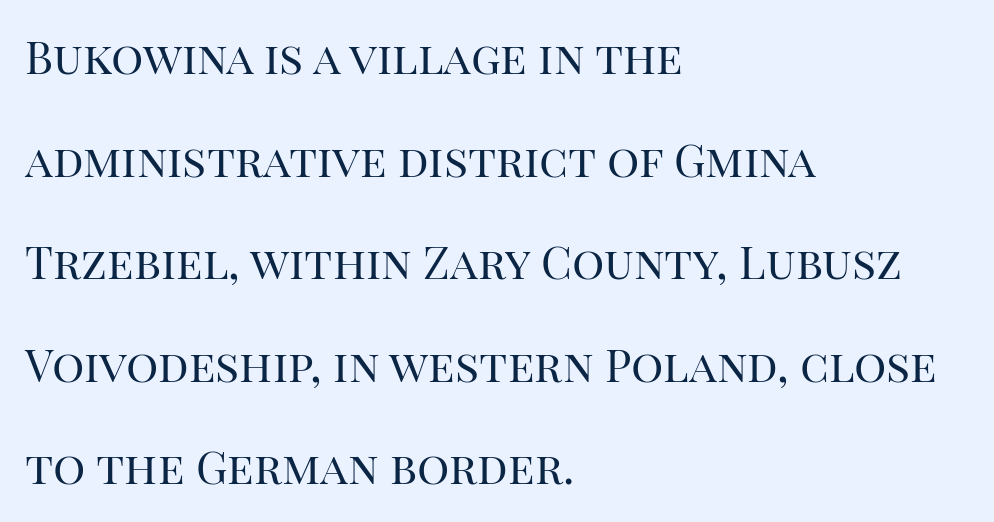
{"serif": "yes", "italic": "no", "bold": "no", "weight": "regular", "width": "normal", "stroke_contrast": "high", "x_height": "large", "monospaced": "no", "underline": "no", "align": "left", "line_spacing": "loose", "line_spacing_ratio": 2.28, "letter_spacing": "normal", "letter_spacing_em": 0.0, "glyph_px": 45}
